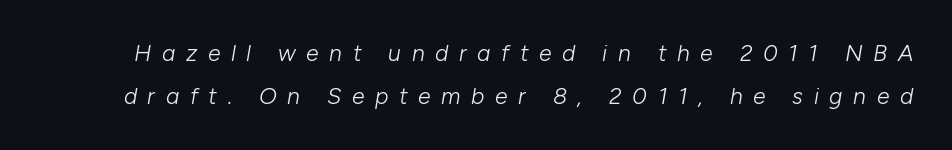
Q: Is the text bold? A: No.
Q: Is the text italic (slanted)? A: Yes, it leans right by about 10 degrees.
Q: Is the text underlined? A: No.
Q: Is the spacing between letters normal or unusually wide? A: Unusually wide.
